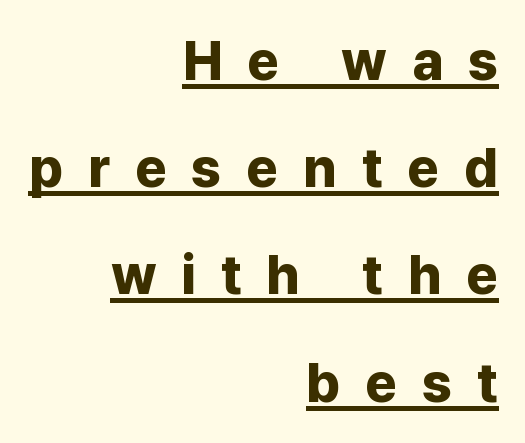
{"serif": "no", "italic": "no", "bold": "yes", "weight": "bold", "width": "normal", "stroke_contrast": "low", "x_height": "medium", "monospaced": "no", "underline": "yes", "align": "right", "line_spacing": "loose", "line_spacing_ratio": 1.95, "letter_spacing": "wide", "letter_spacing_em": 0.45, "glyph_px": 55}
